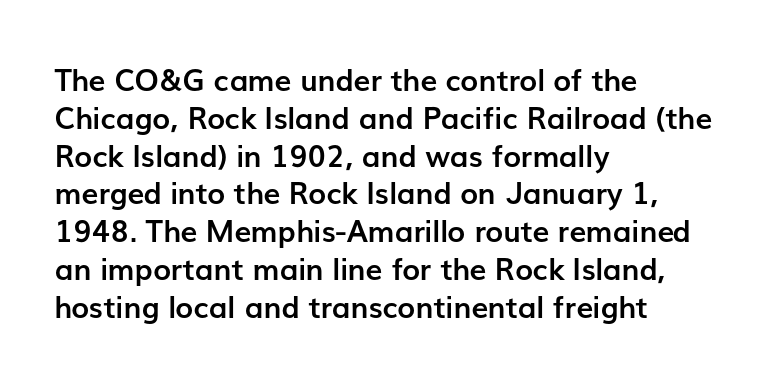
{"serif": "no", "italic": "no", "bold": "yes", "weight": "semibold", "width": "normal", "stroke_contrast": "low", "x_height": "medium", "monospaced": "no", "underline": "no", "align": "left", "line_spacing": "normal", "line_spacing_ratio": 1.26, "letter_spacing": "normal", "letter_spacing_em": 0.0, "glyph_px": 30}
